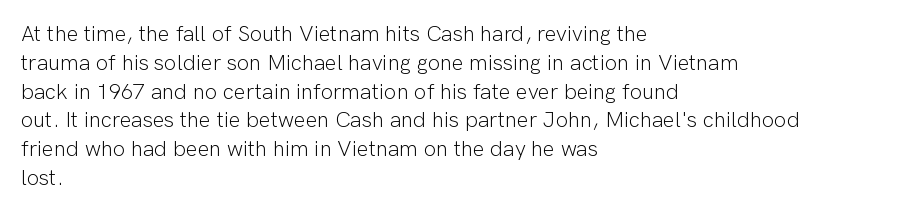
The image shows 22 px text type, upright; set left-aligned, normal line spacing (1.31x), normal letter spacing, not underlined.
